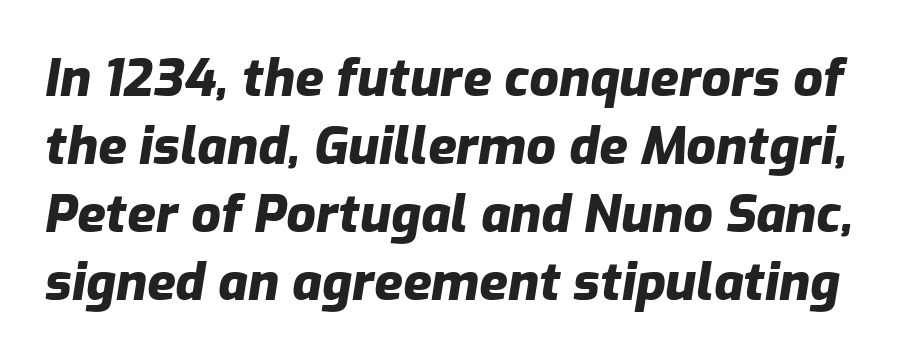
Q: Is the text bold? A: Yes.
Q: Is the text italic (slanted)? A: Yes, it leans right by about 9 degrees.
Q: Is the text underlined? A: No.
Q: Is the spacing between letters normal or unusually wide? A: Normal.
Q: Is the spacing between lines tight, normal or loose? A: Normal.
Q: Width (condensed, normal, or wide)? A: Normal.
Q: Stroke contrast? A: Low.
Q: x-height? A: Medium.
Q: Monospaced? A: No.
